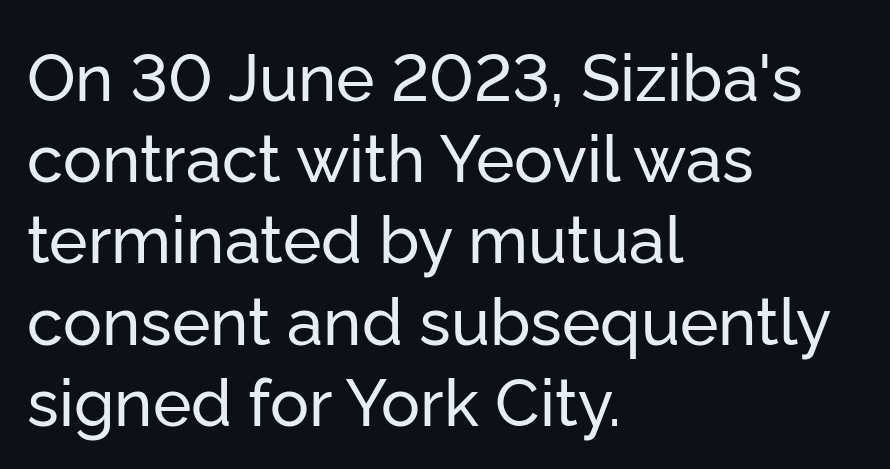
A typesetter would call this leading conventional body-copy spacing. Do the characters align in a grid? No, the font is proportional. Horizontally, the lines are justified to the leading edge only. Tracking value appears to be zero — textbook default spacing.
